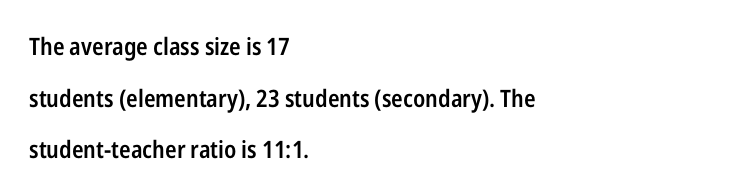
The image shows 24 px text type, upright; set left-aligned, loose line spacing (2.15x), normal letter spacing, not underlined.
